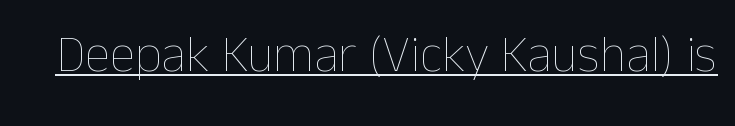
{"italic": "no", "bold": "no", "weight": "thin", "width": "normal", "stroke_contrast": "low", "x_height": "medium", "monospaced": "no", "underline": "yes", "letter_spacing": "normal", "letter_spacing_em": 0.0, "glyph_px": 52}
